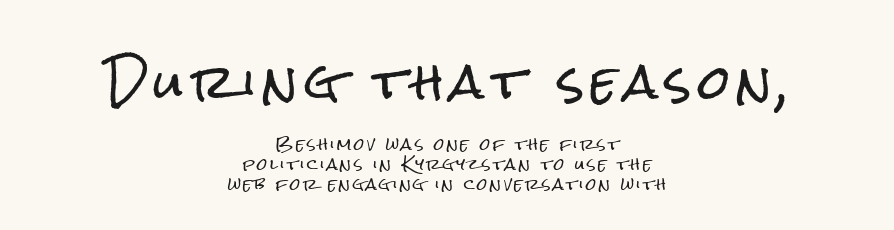
The image shows 46 px condensed sans-serif type, upright; set centered, normal line spacing (1.35x), not underlined; the first (top) block is 3.07x larger; low stroke contrast and a medium x-height.
